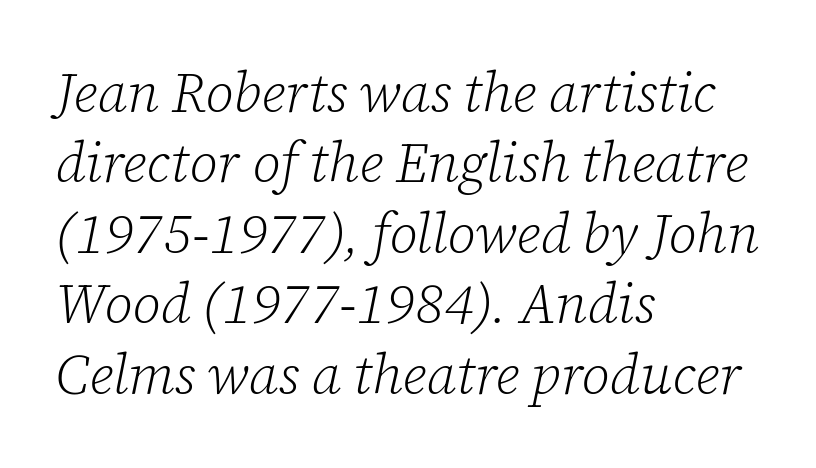
Q: Is the text bold? A: No.
Q: Is the text italic (slanted)? A: Yes, it leans right by about 12 degrees.
Q: Is the typeface a serif or a sans-serif typeface? A: Serif.
Q: Is the text underlined? A: No.
Q: How is the paragraph aligned? A: Left-aligned.
Q: Is the spacing between letters normal or unusually wide? A: Normal.
Q: Is the spacing between lines tight, normal or loose? A: Normal.
Q: Width (condensed, normal, or wide)? A: Normal.
Q: Stroke contrast? A: Low.
Q: x-height? A: Medium.
Q: Monospaced? A: No.
